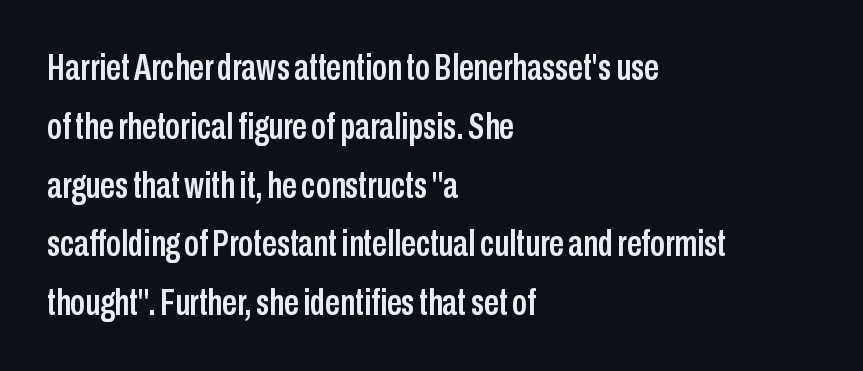
Line starts are locked; line ends wander. Character widths vary here, with narrow letters taking less room than wide ones. A clean baseline with only descenders dipping below it. Nothing unusual about the tracking: characters are spaced as the font intends. Notice how descenders clear the ascenders below comfortably — that's standard leading. Style check: upright.
